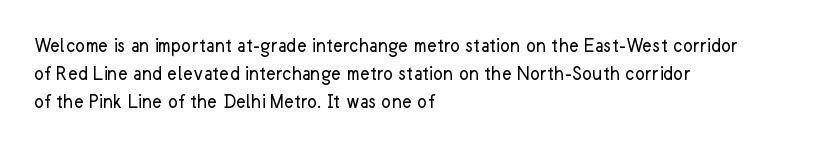
The image shows 21 px text type, upright; set left-aligned, normal line spacing (1.34x), normal letter spacing, not underlined.
